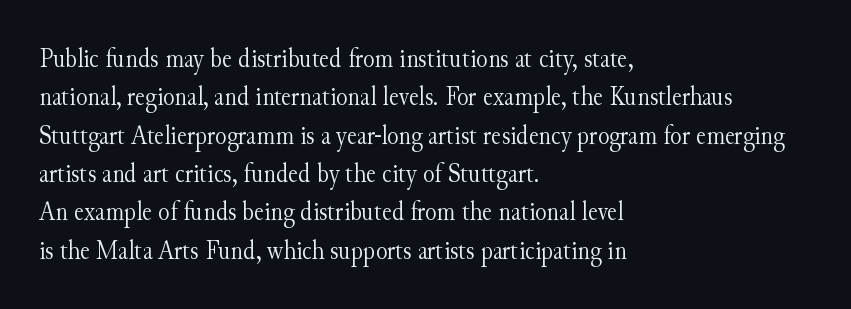
Q: Is the text bold? A: No.
Q: Is the text italic (slanted)? A: No, it is upright.
Q: Is the text underlined? A: No.
Q: How is the paragraph aligned? A: Left-aligned.
Q: Is the spacing between letters normal or unusually wide? A: Normal.
Q: Is the spacing between lines tight, normal or loose? A: Normal.
